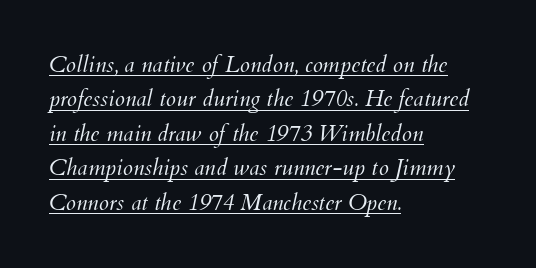
{"italic": "yes", "lean": "right", "slant_degrees": 12, "bold": "no", "underline": "yes", "align": "left", "line_spacing": "normal", "line_spacing_ratio": 1.5, "letter_spacing": "normal", "letter_spacing_em": 0.0, "glyph_px": 23}
